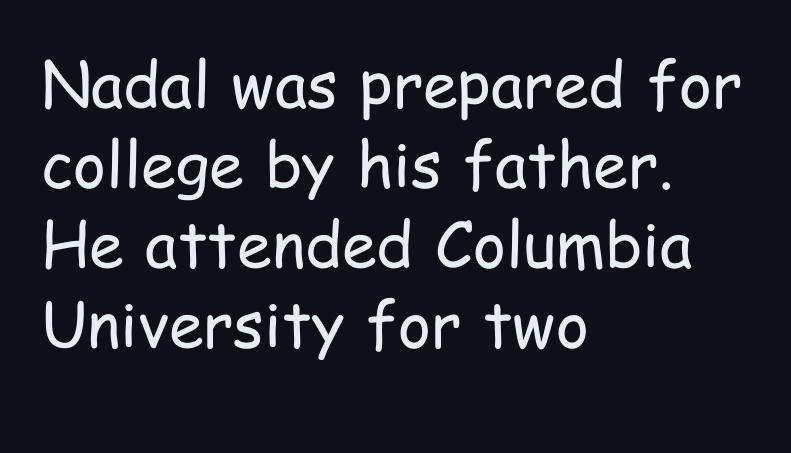
Q: Is the text bold? A: No.
Q: Is the text italic (slanted)? A: No, it is upright.
Q: Is the typeface a serif or a sans-serif typeface? A: Sans-serif.
Q: Is the text underlined? A: No.
Q: How is the paragraph aligned? A: Left-aligned.
Q: Is the spacing between letters normal or unusually wide? A: Normal.
Q: Is the spacing between lines tight, normal or loose? A: Normal.
Q: Width (condensed, normal, or wide)? A: Condensed.
Q: Stroke contrast? A: Low.
Q: x-height? A: Medium.
Q: Monospaced? A: No.
